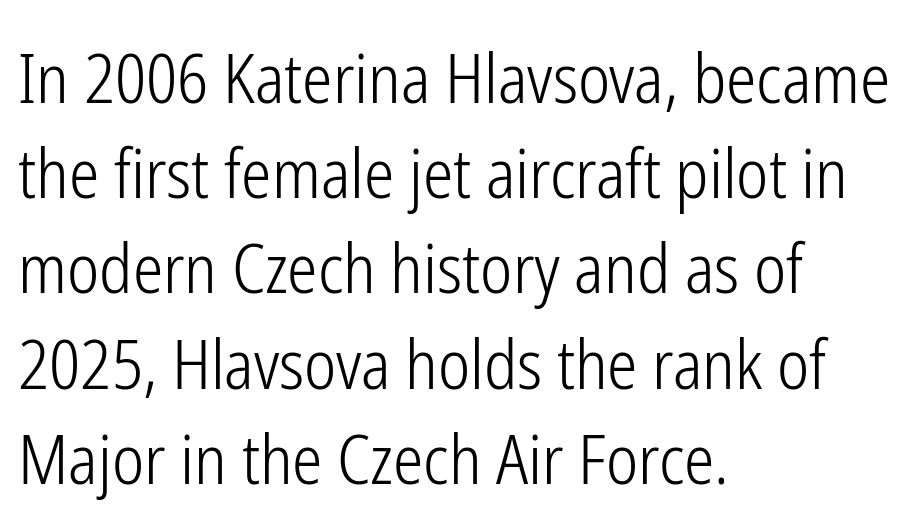
The paragraph has a hard left edge and a soft right edge. Character widths vary here, with narrow letters taking less room than wide ones. Each word holds together tightly as a unit, with standard inter-letter gaps. Line spacing here is normal. When letters stand straight like this, we call the style roman or upright. No word sits above an underline.
